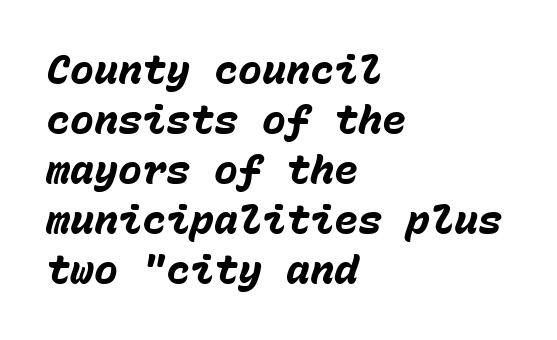
Heavy, bold letterforms. Bare-footed words on every line. Reading down the block, your eye returns to a fixed left position each line. Is there much room between lines? A standard amount, neither cramped nor airy. A typesetter would mark this as italic.
